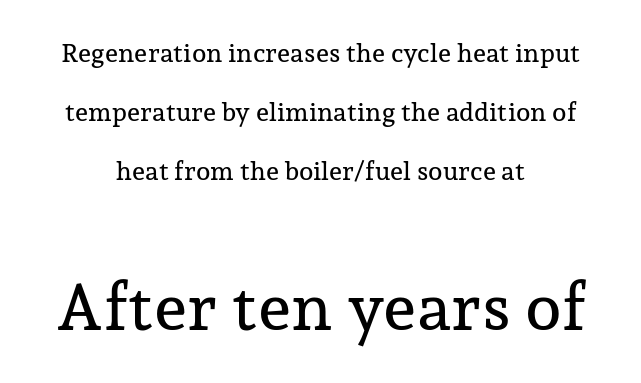
The image shows 66 px serif type, upright; set centered, loose line spacing (2.27x), normal letter spacing, not underlined; the second (bottom) block is 2.54x larger; low stroke contrast and a medium x-height.
